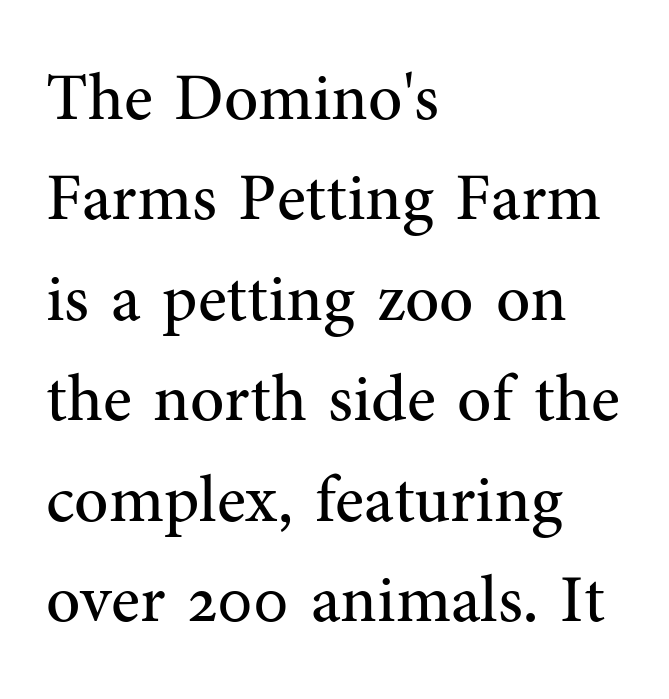
Q: Is the text bold? A: No.
Q: Is the text italic (slanted)? A: No, it is upright.
Q: Is the typeface a serif or a sans-serif typeface? A: Serif.
Q: Is the text underlined? A: No.
Q: How is the paragraph aligned? A: Left-aligned.
Q: Is the spacing between letters normal or unusually wide? A: Normal.
Q: Is the spacing between lines tight, normal or loose? A: Normal.
Q: Width (condensed, normal, or wide)? A: Normal.
Q: Stroke contrast? A: Medium.
Q: x-height? A: Medium.
Q: Monospaced? A: No.
